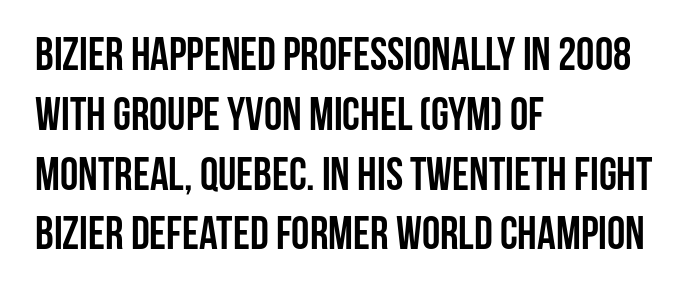
Q: Is the text bold? A: Yes.
Q: Is the text italic (slanted)? A: No, it is upright.
Q: Is the typeface a serif or a sans-serif typeface? A: Sans-serif.
Q: Is the text underlined? A: No.
Q: How is the paragraph aligned? A: Left-aligned.
Q: Is the spacing between letters normal or unusually wide? A: Normal.
Q: Is the spacing between lines tight, normal or loose? A: Normal.
Q: Width (condensed, normal, or wide)? A: Condensed.
Q: Stroke contrast? A: Low.
Q: x-height? A: Large.
Q: Monospaced? A: No.
